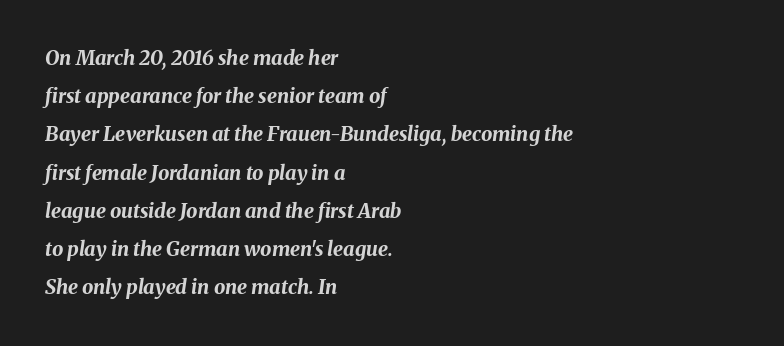
The ragged edge is on the right, which tells us the setting is flush left. These words are printed bold, with thick strokes throughout. Standard letterfit; no display-style spreading of the glyphs. Clear beneath every line of the passage. Reading down the column, the eye jumps a long way to each next line. Posture: slanted.
